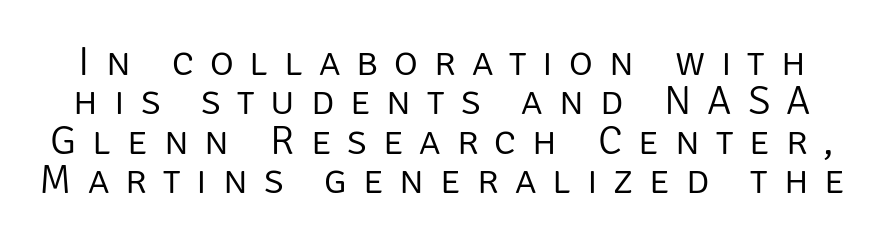
The image shows 41 px light sans-serif type, upright; set tight line spacing (0.96x), unusually wide letter spacing (+0.39 em), not underlined; low stroke contrast and a large x-height.
